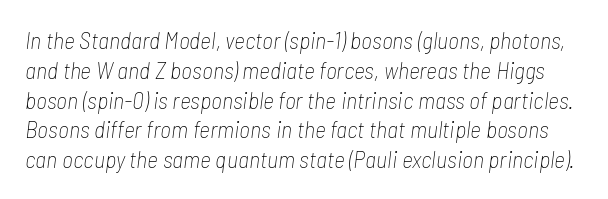
{"italic": "yes", "lean": "right", "slant_degrees": 7, "bold": "no", "underline": "no", "line_spacing_ratio": 1.24, "letter_spacing": "normal", "letter_spacing_em": 0.0, "glyph_px": 24}
